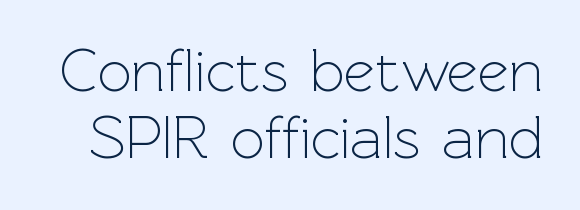
These glyphs show unthickened strokes, regular width or finer. The rendering keeps characters at their native spacing. Honestly, there is no underline to notice here at all. These lines are rendered in a variable-pitch font. Nope, no serifs anywhere on these letters.
